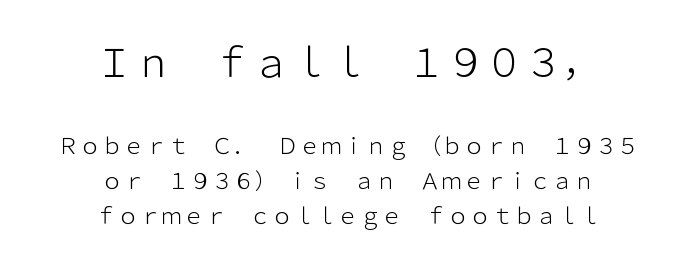
{"serif": "no", "italic": "no", "bold": "no", "weight": "light", "width": "normal", "stroke_contrast": "low", "x_height": "medium", "monospaced": "no", "underline": "no", "align": "center", "line_spacing": "normal", "line_spacing_ratio": 1.57, "letter_spacing": "normal", "letter_spacing_em": 0.0, "larger_block": "first", "size_ratio": 1.77, "glyph_px": 39}
